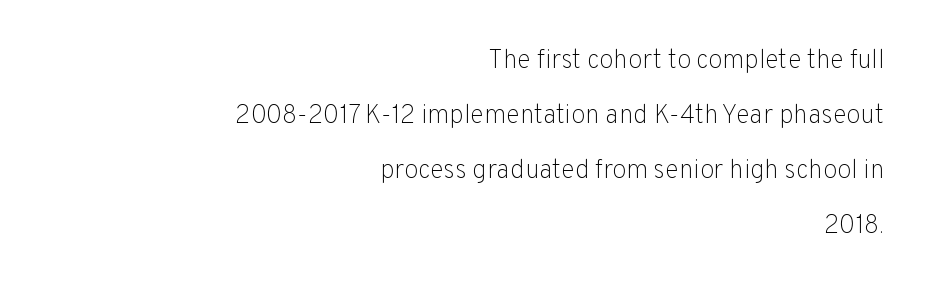
The image shows 26 px text type, upright; set right-aligned, loose line spacing (2.12x), normal letter spacing, not underlined.
